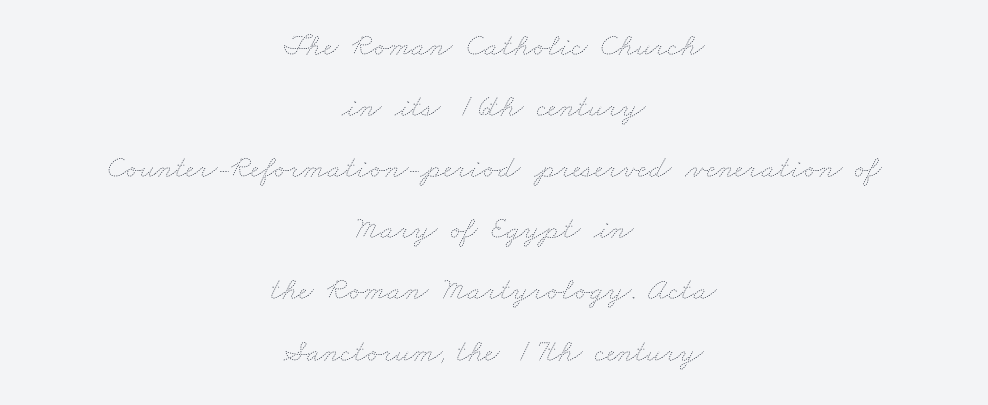
Q: Is the text bold? A: No.
Q: Is the text underlined? A: No.
Q: How is the paragraph aligned? A: Centered.
Q: Is the spacing between letters normal or unusually wide? A: Normal.
Q: Is the spacing between lines tight, normal or loose? A: Loose.
Q: Width (condensed, normal, or wide)? A: Wide.
Q: Stroke contrast? A: Low.
Q: x-height? A: Small.
Q: Monospaced? A: No.
